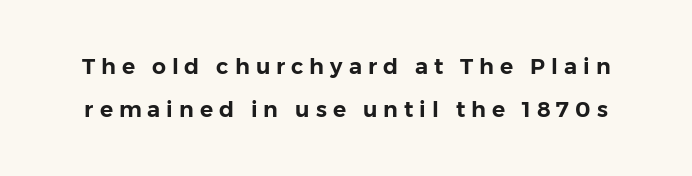
Q: Is the text italic (slanted)? A: No, it is upright.
Q: Is the text underlined? A: No.
Q: Is the spacing between letters normal or unusually wide? A: Unusually wide.
Q: Is the spacing between lines tight, normal or loose? A: Loose.
